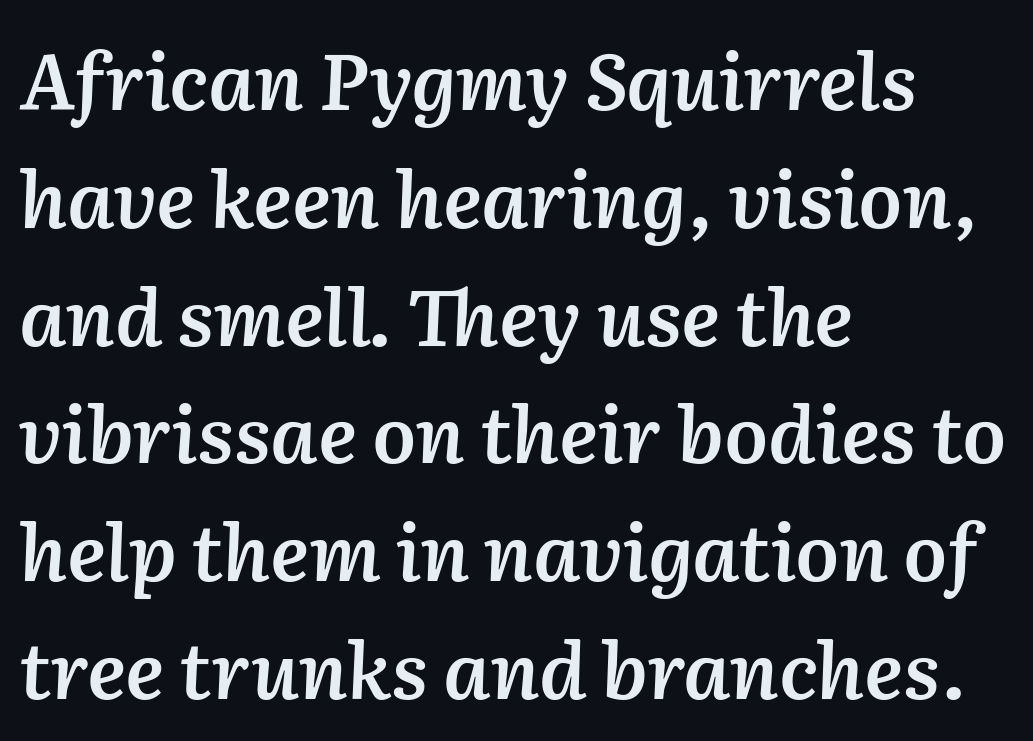
The image shows 78 px semibold type, italic (leaning right); set left-aligned, normal line spacing (1.51x), normal letter spacing, not underlined; medium stroke contrast and a medium x-height.
